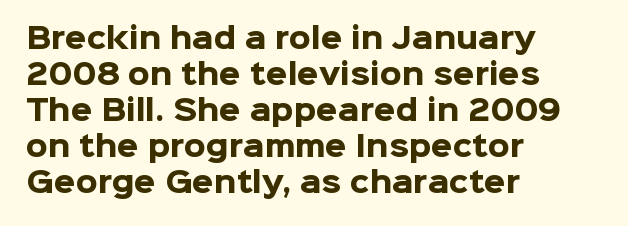
Q: Is the text bold? A: Yes.
Q: Is the text italic (slanted)? A: No, it is upright.
Q: Is the typeface a serif or a sans-serif typeface? A: Sans-serif.
Q: Is the text underlined? A: No.
Q: How is the paragraph aligned? A: Left-aligned.
Q: Is the spacing between letters normal or unusually wide? A: Normal.
Q: Is the spacing between lines tight, normal or loose? A: Normal.
Q: Width (condensed, normal, or wide)? A: Normal.
Q: Stroke contrast? A: Low.
Q: x-height? A: Medium.
Q: Monospaced? A: No.
